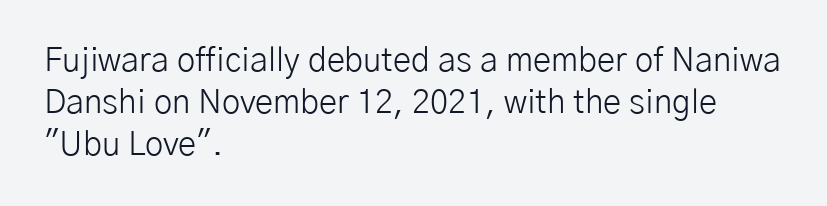
Type style note: lacks serifs. Evenly set lines give the paragraph a standard silhouette. The string is rendered with underlining switched off. Does extra space separate the letters? No, they use regular spacing. In CSS terms this would be text-align: left. Ascenders rise straight up at ninety degrees.
